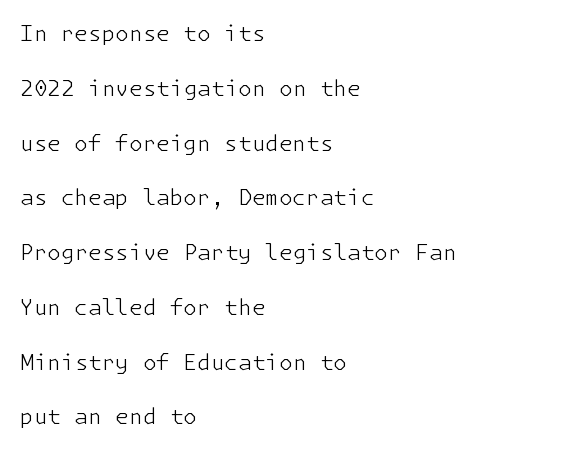
The image shows 22 px text type, upright; set left-aligned, loose line spacing (2.49x), normal letter spacing, not underlined.
